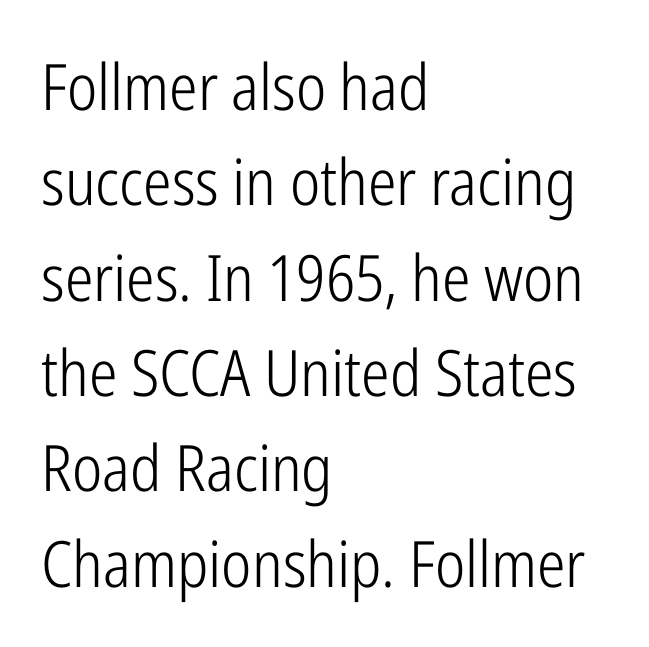
{"serif": "no", "italic": "no", "bold": "no", "weight": "light", "width": "condensed", "stroke_contrast": "low", "x_height": "medium", "monospaced": "no", "underline": "no", "align": "left", "line_spacing": "normal", "line_spacing_ratio": 1.49, "letter_spacing": "normal", "letter_spacing_em": 0.0, "glyph_px": 64}
